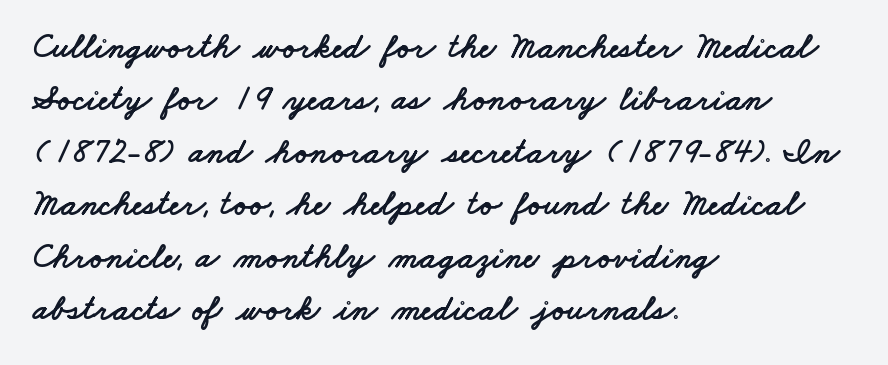
{"serif": "no", "width": "wide", "stroke_contrast": "low", "x_height": "small", "monospaced": "no", "underline": "no", "align": "left", "line_spacing": "normal", "line_spacing_ratio": 1.5, "letter_spacing": "normal", "letter_spacing_em": 0.0, "glyph_px": 35}
